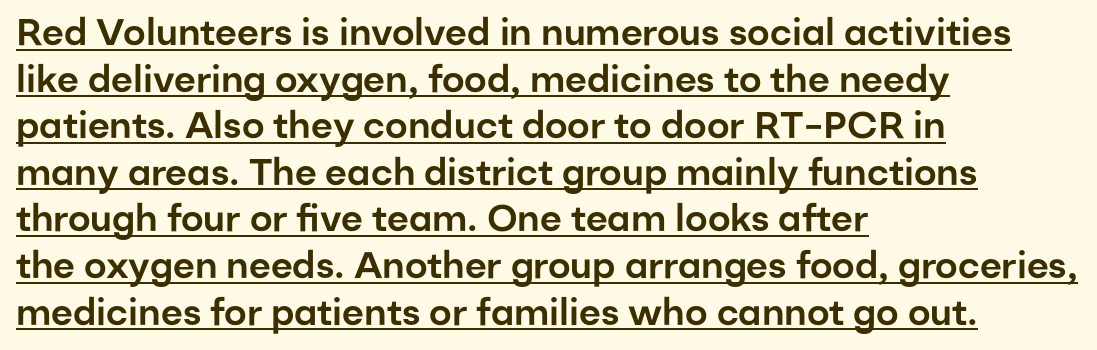
The image shows 37 px sans-serif type, upright; set left-aligned, normal line spacing (1.26x), normal letter spacing, underlined; low stroke contrast and a medium x-height.
